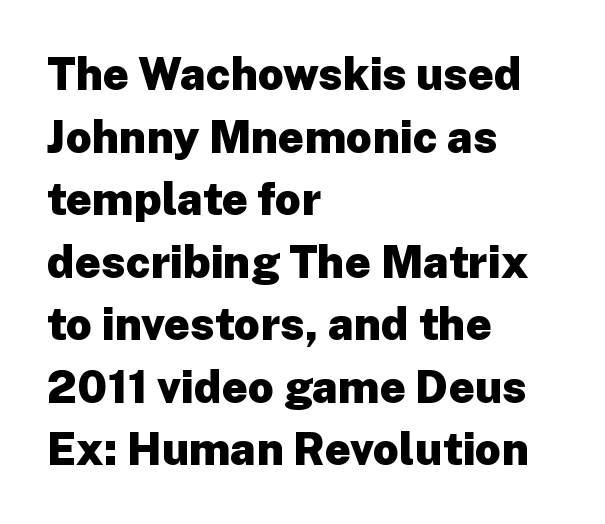
The image shows 45 px heavy sans-serif type, upright; set left-aligned, normal line spacing (1.39x), normal letter spacing, not underlined; low stroke contrast and a medium x-height.
